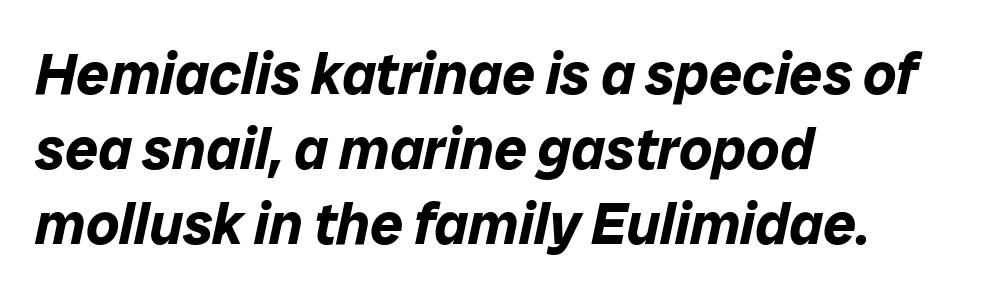
Is the block centered? No — it sits flush against the left margin. The letters are bold, with thick, heavy strokes. You can tell it's italic because the verticals aren't actually vertical. Is the letter spacing exaggerated? No — it looks like the ordinary default.
